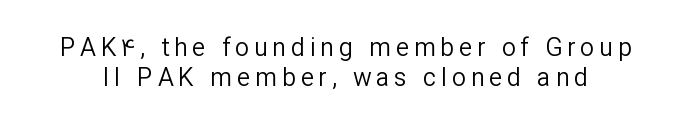
The image shows 25 px text type, upright; set line spacing 1.19x, not underlined.
